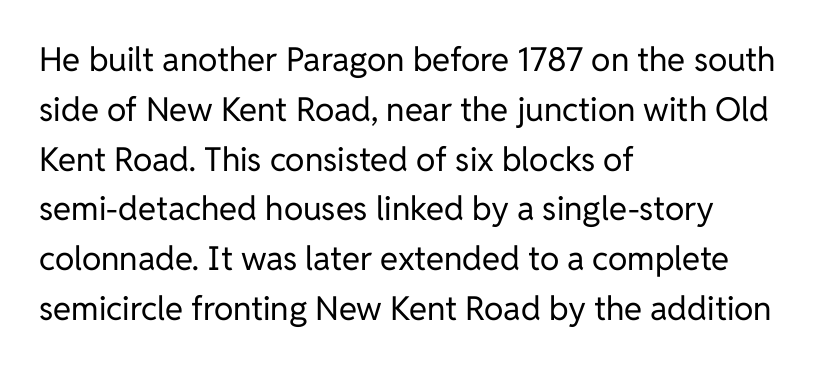
Q: Is the text bold? A: No.
Q: Is the text italic (slanted)? A: No, it is upright.
Q: Is the typeface a serif or a sans-serif typeface? A: Sans-serif.
Q: Is the text underlined? A: No.
Q: How is the paragraph aligned? A: Left-aligned.
Q: Is the spacing between letters normal or unusually wide? A: Normal.
Q: Is the spacing between lines tight, normal or loose? A: Normal.
Q: Width (condensed, normal, or wide)? A: Normal.
Q: Stroke contrast? A: Low.
Q: x-height? A: Medium.
Q: Monospaced? A: No.
